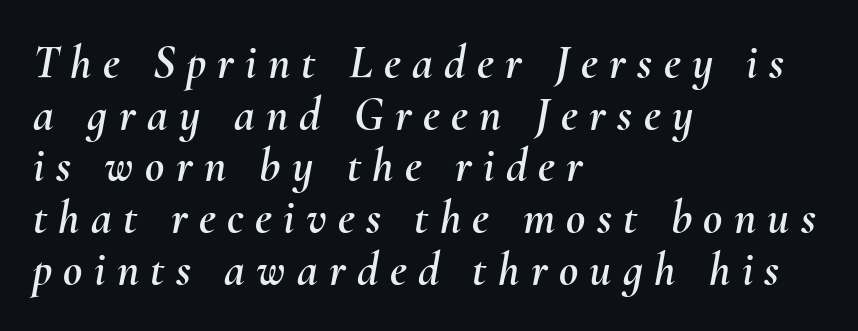
The rag falls on the right side of this text block. Varying glyph widths throughout — classic text-font behaviour. Compared with ordinary roman type, these characters are visibly tilted. A typesetter would call this leading minimal, almost set solid. Any mark beneath the type? The region is blank. The rendering inserts visible extra space after every character.
